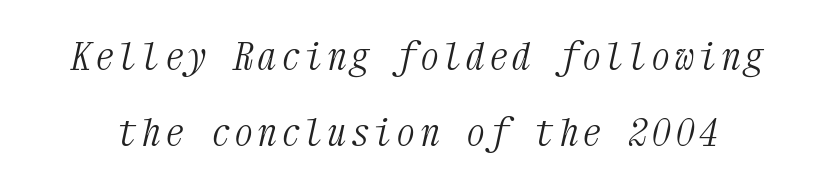
{"serif": "yes", "italic": "yes", "lean": "right", "slant_degrees": 12, "bold": "no", "weight": "light", "width": "condensed", "stroke_contrast": "medium", "x_height": "medium", "monospaced": "yes", "underline": "no", "line_spacing": "loose", "line_spacing_ratio": 2.01, "glyph_px": 38}
